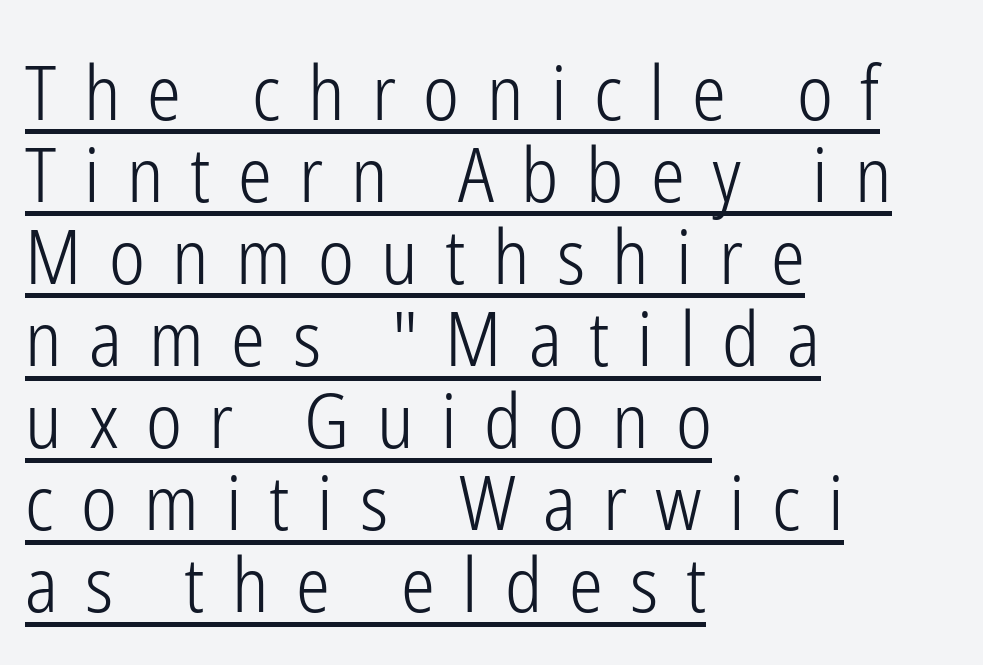
The image shows 76 px light, condensed sans-serif type, upright; set left-aligned, tight line spacing (1.08x), unusually wide letter spacing (+0.36 em), underlined; low stroke contrast and a medium x-height.
